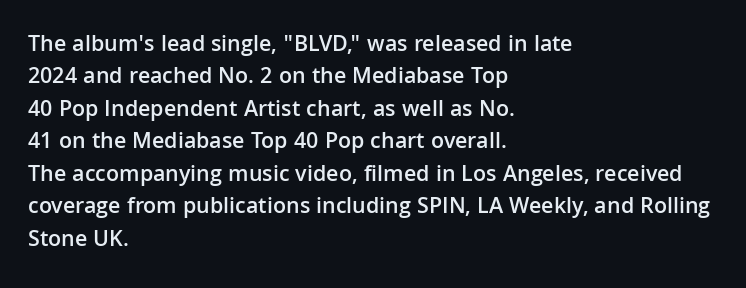
Q: Is the text bold? A: Semi-bold.
Q: Is the text italic (slanted)? A: No, it is upright.
Q: Is the text underlined? A: No.
Q: How is the paragraph aligned? A: Left-aligned.
Q: Is the spacing between letters normal or unusually wide? A: Normal.
Q: Is the spacing between lines tight, normal or loose? A: Normal.
